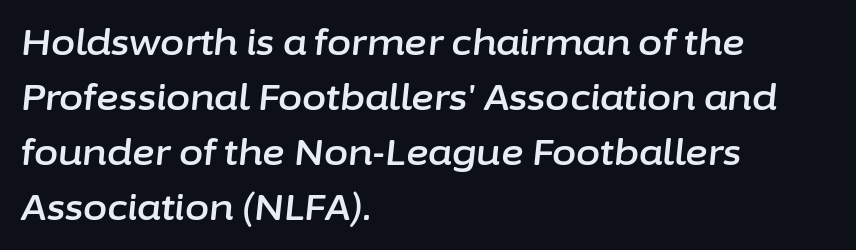
{"italic": "yes", "lean": "right", "slant_degrees": 6, "width": "normal", "stroke_contrast": "low", "x_height": "medium", "monospaced": "no", "underline": "no", "align": "left", "line_spacing": "normal", "line_spacing_ratio": 1.57, "letter_spacing": "normal", "letter_spacing_em": 0.0, "glyph_px": 35}
